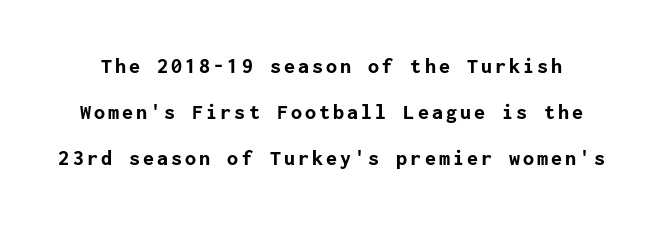
Posture: vertical. Does the weight exceed regular? Yes, all the way to bold. A great deal of white space separates one row of letters from the next. Words float on clear page, feet unadorned.
